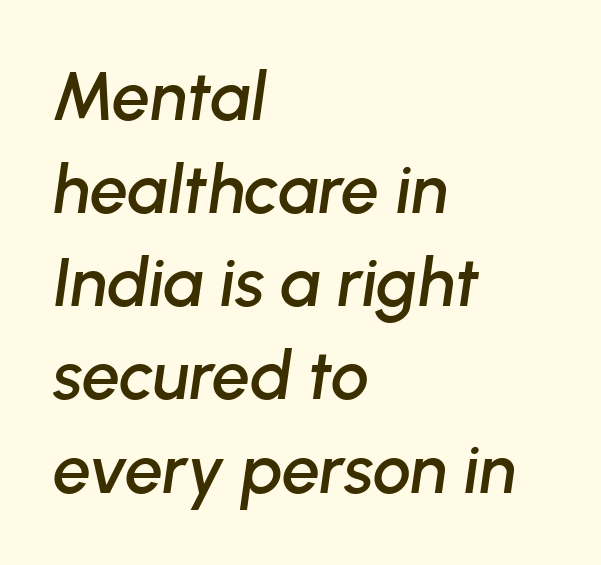
{"italic": "yes", "lean": "right", "slant_degrees": 8, "width": "normal", "stroke_contrast": "low", "x_height": "medium", "monospaced": "no", "underline": "no", "align": "left", "line_spacing": "normal", "line_spacing_ratio": 1.37, "letter_spacing": "normal", "letter_spacing_em": 0.0, "glyph_px": 68}
